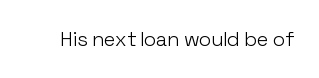
{"italic": "no", "bold": "no", "underline": "no", "letter_spacing": "normal", "letter_spacing_em": 0.0, "glyph_px": 20}
